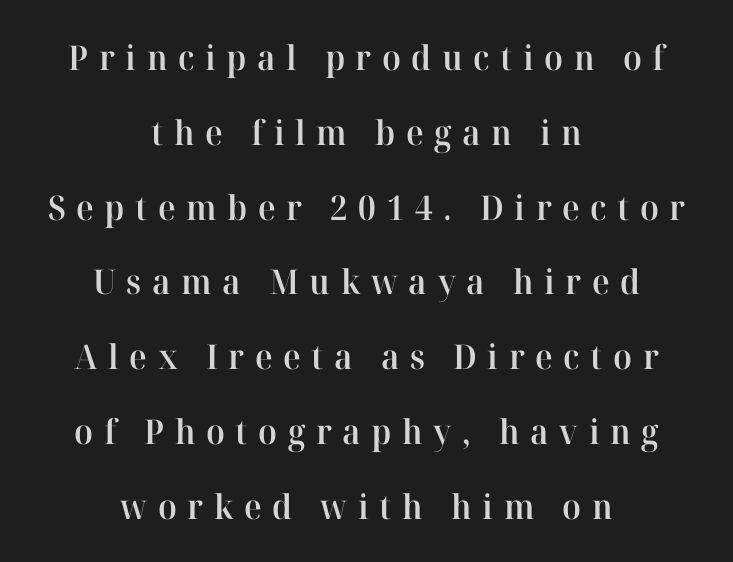
{"serif": "yes", "italic": "no", "bold": "semi", "weight": "semibold", "width": "normal", "stroke_contrast": "high", "x_height": "medium", "monospaced": "no", "underline": "no", "align": "center", "line_spacing": "loose", "line_spacing_ratio": 2.2, "letter_spacing": "wide", "letter_spacing_em": 0.31, "glyph_px": 34}
